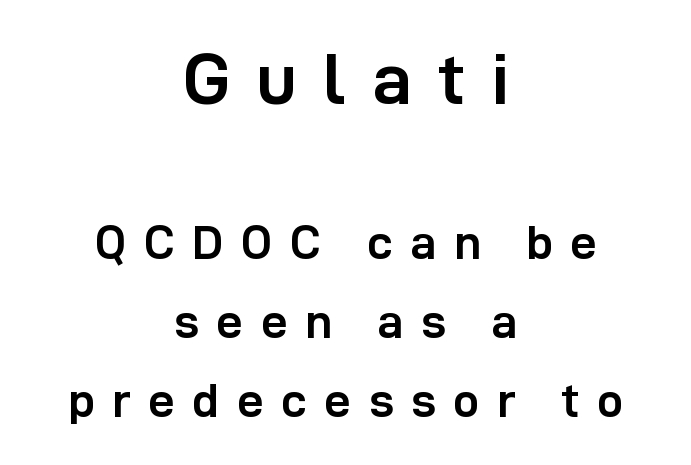
The image shows 71 px semibold sans-serif type, upright; set centered, normal line spacing (1.68x), unusually wide letter spacing (+0.37 em), not underlined; the first (top) block is 1.51x larger; low stroke contrast and a medium x-height.
